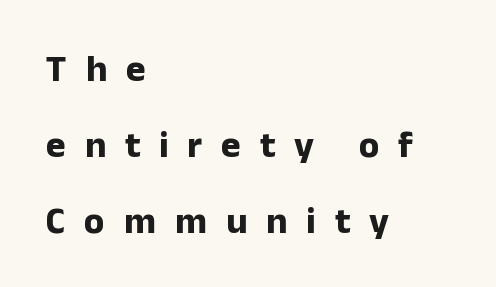
The image shows 38 px bold sans-serif type, upright; set left-aligned, loose line spacing (2.0x), unusually wide letter spacing (+0.49 em), not underlined; low stroke contrast and a medium x-height.
